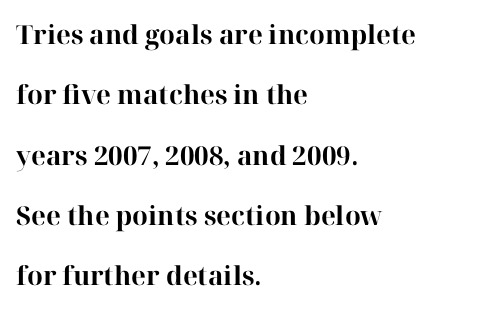
Q: Is the text bold? A: Yes.
Q: Is the text italic (slanted)? A: No, it is upright.
Q: Is the text underlined? A: No.
Q: How is the paragraph aligned? A: Left-aligned.
Q: Is the spacing between letters normal or unusually wide? A: Normal.
Q: Is the spacing between lines tight, normal or loose? A: Loose.
